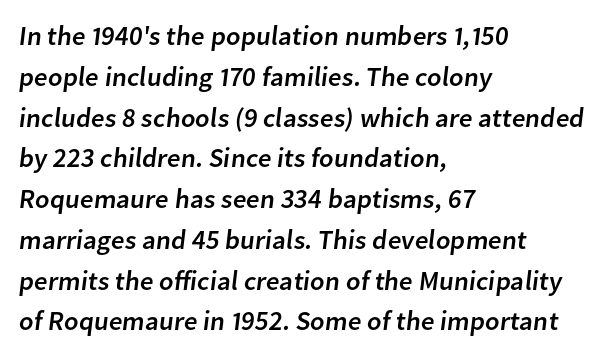
The image shows 27 px text type; set left-aligned, normal line spacing (1.51x), normal letter spacing, not underlined.
